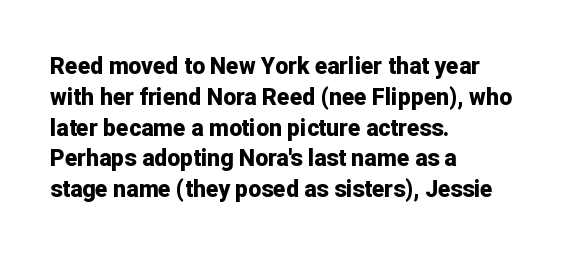
Q: Is the text bold? A: Yes.
Q: Is the text italic (slanted)? A: No, it is upright.
Q: Is the text underlined? A: No.
Q: How is the paragraph aligned? A: Left-aligned.
Q: Is the spacing between letters normal or unusually wide? A: Normal.
Q: Is the spacing between lines tight, normal or loose? A: Normal.
